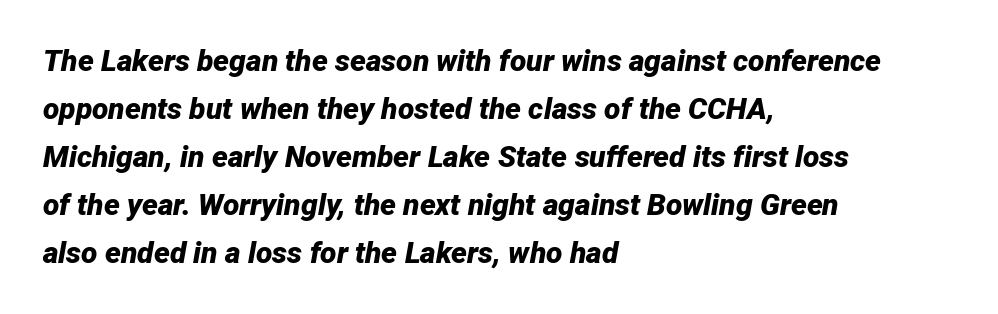
Q: Is the text bold? A: Yes.
Q: Is the text italic (slanted)? A: Yes, it leans right by about 12 degrees.
Q: Is the text underlined? A: No.
Q: How is the paragraph aligned? A: Left-aligned.
Q: Is the spacing between letters normal or unusually wide? A: Normal.
Q: Is the spacing between lines tight, normal or loose? A: Normal.
Q: Width (condensed, normal, or wide)? A: Normal.
Q: Stroke contrast? A: Low.
Q: x-height? A: Medium.
Q: Monospaced? A: No.
